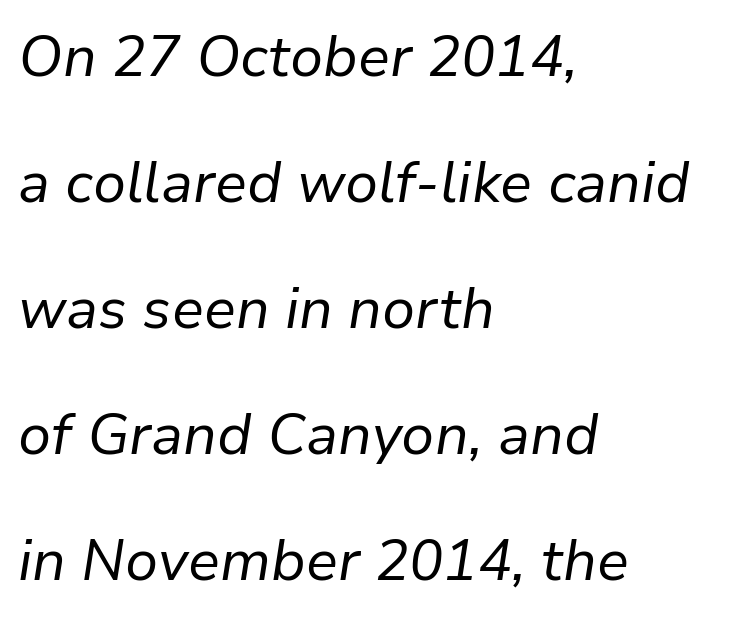
Q: Is the text bold? A: No.
Q: Is the text italic (slanted)? A: Yes, it leans right by about 9 degrees.
Q: Is the text underlined? A: No.
Q: How is the paragraph aligned? A: Left-aligned.
Q: Is the spacing between letters normal or unusually wide? A: Normal.
Q: Is the spacing between lines tight, normal or loose? A: Loose.
Q: Width (condensed, normal, or wide)? A: Normal.
Q: Stroke contrast? A: Low.
Q: x-height? A: Medium.
Q: Monospaced? A: No.
